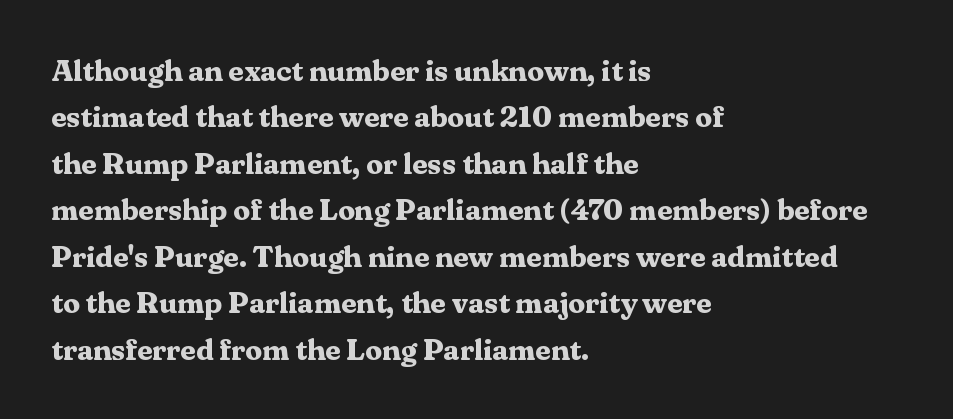
Q: Is the text bold? A: Yes.
Q: Is the text italic (slanted)? A: No, it is upright.
Q: Is the typeface a serif or a sans-serif typeface? A: Serif.
Q: Is the text underlined? A: No.
Q: How is the paragraph aligned? A: Left-aligned.
Q: Is the spacing between letters normal or unusually wide? A: Normal.
Q: Is the spacing between lines tight, normal or loose? A: Normal.
Q: Width (condensed, normal, or wide)? A: Normal.
Q: Stroke contrast? A: Medium.
Q: x-height? A: Medium.
Q: Monospaced? A: No.
